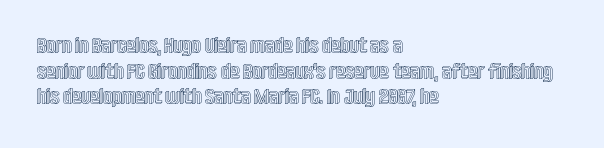
Line beginnings align vertically; line endings do not. Posture: vertical. A typesetter would call this zero additional tracking. The baseline area is clear.
